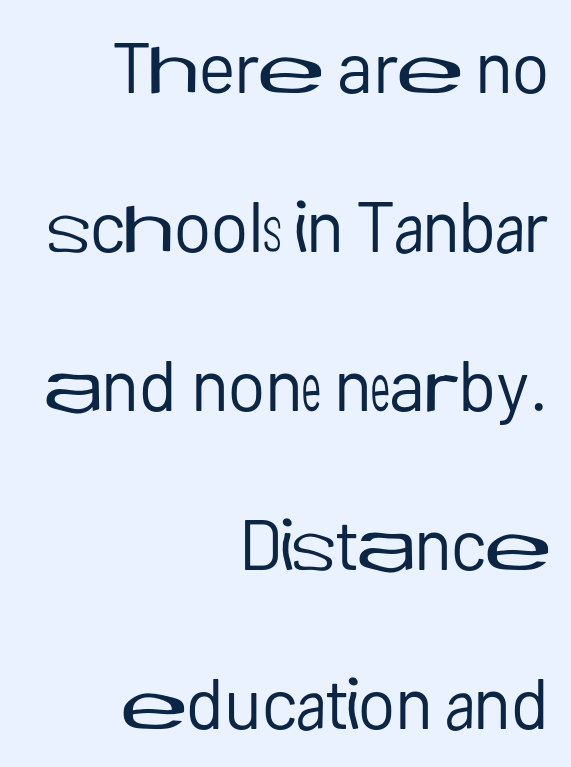
{"serif": "no", "italic": "no", "bold": "no", "weight": "regular", "width": "normal", "stroke_contrast": "low", "x_height": "medium", "monospaced": "no", "underline": "no", "align": "right", "line_spacing": "loose", "line_spacing_ratio": 2.24, "letter_spacing": "normal", "letter_spacing_em": 0.0, "glyph_px": 71}
